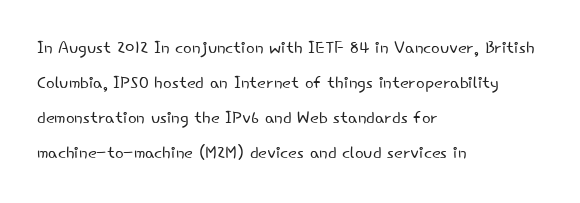
The image shows 23 px text type, upright; set left-aligned, normal line spacing (1.52x), normal letter spacing, not underlined.
